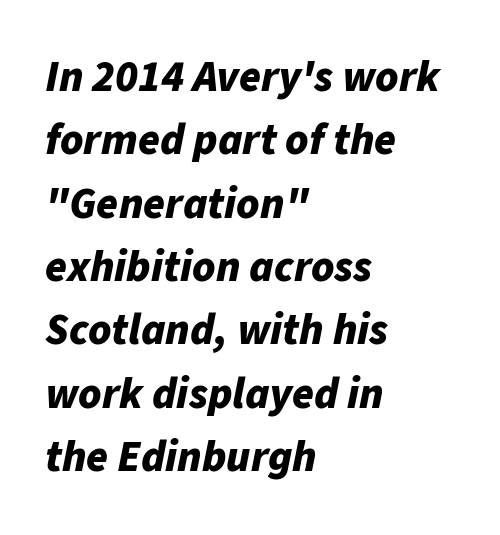
{"italic": "yes", "lean": "right", "slant_degrees": 11, "bold": "yes", "weight": "bold", "width": "normal", "stroke_contrast": "low", "x_height": "medium", "monospaced": "no", "underline": "no", "align": "left", "line_spacing": "normal", "line_spacing_ratio": 1.44, "letter_spacing": "normal", "letter_spacing_em": 0.0, "glyph_px": 44}
